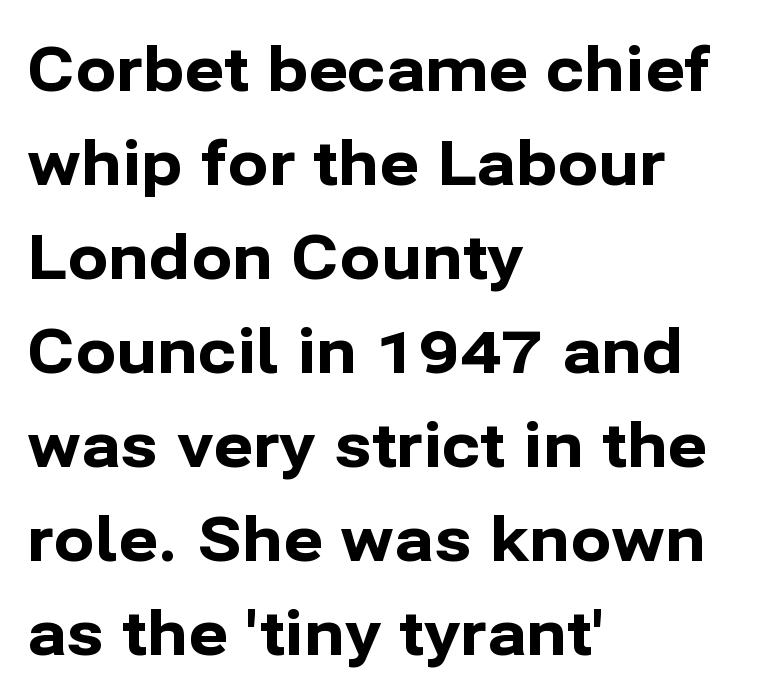
Q: Is the text bold? A: Yes.
Q: Is the text italic (slanted)? A: No, it is upright.
Q: Is the typeface a serif or a sans-serif typeface? A: Sans-serif.
Q: Is the text underlined? A: No.
Q: How is the paragraph aligned? A: Left-aligned.
Q: Is the spacing between letters normal or unusually wide? A: Normal.
Q: Is the spacing between lines tight, normal or loose? A: Normal.
Q: Width (condensed, normal, or wide)? A: Normal.
Q: Stroke contrast? A: Low.
Q: x-height? A: Medium.
Q: Monospaced? A: No.
